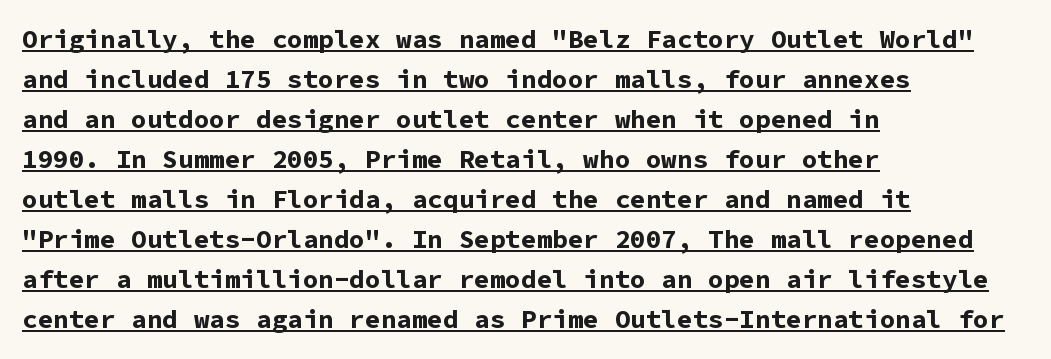
The image shows 26 px bold type, upright; set left-aligned, normal line spacing (1.54x), normal letter spacing, underlined.
